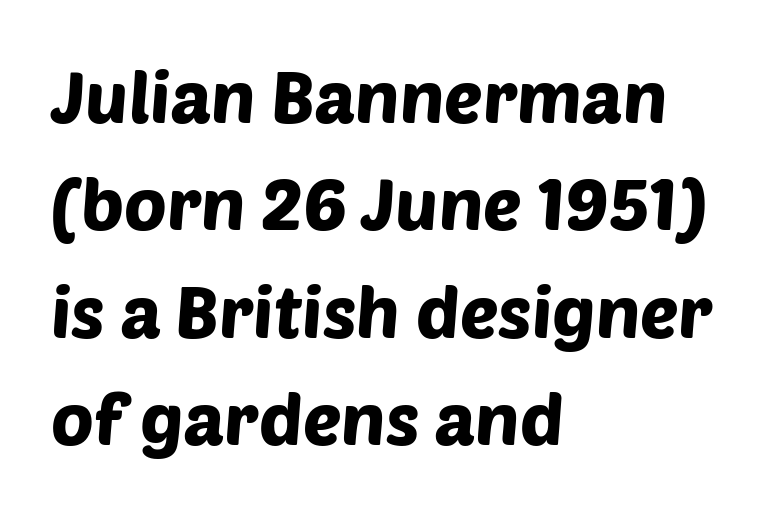
{"serif": "no", "width": "normal", "stroke_contrast": "low", "x_height": "large", "monospaced": "no", "underline": "no", "align": "left", "line_spacing": "normal", "line_spacing_ratio": 1.49, "letter_spacing": "normal", "letter_spacing_em": 0.0, "glyph_px": 72}
